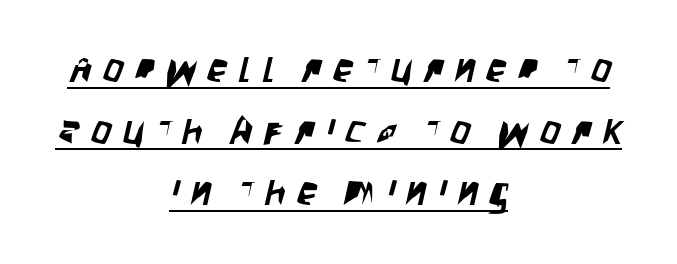
The image shows 40 px condensed sans-serif type; set centered, normal line spacing (1.54x), unusually wide letter spacing (+0.29 em), underlined; low stroke contrast and a large x-height.
